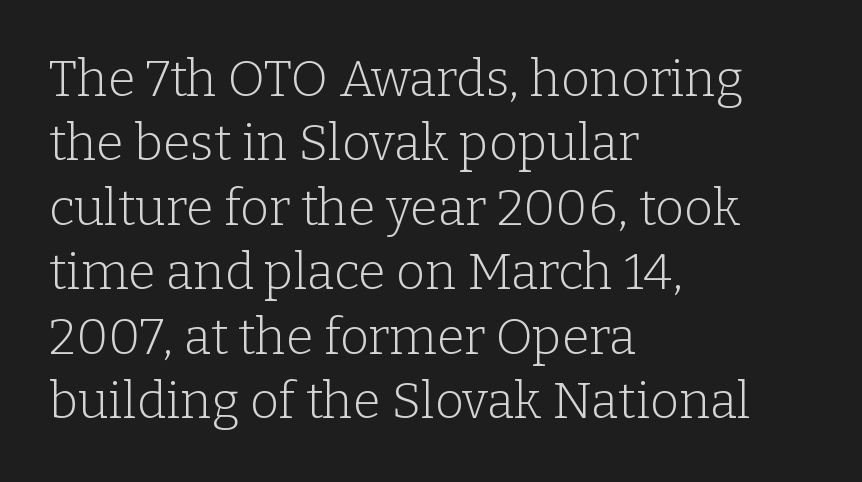
Q: Is the text bold? A: No.
Q: Is the text italic (slanted)? A: No, it is upright.
Q: Is the typeface a serif or a sans-serif typeface? A: Serif.
Q: Is the text underlined? A: No.
Q: How is the paragraph aligned? A: Left-aligned.
Q: Is the spacing between letters normal or unusually wide? A: Normal.
Q: Is the spacing between lines tight, normal or loose? A: Normal.
Q: Width (condensed, normal, or wide)? A: Normal.
Q: Stroke contrast? A: Low.
Q: x-height? A: Medium.
Q: Monospaced? A: No.
